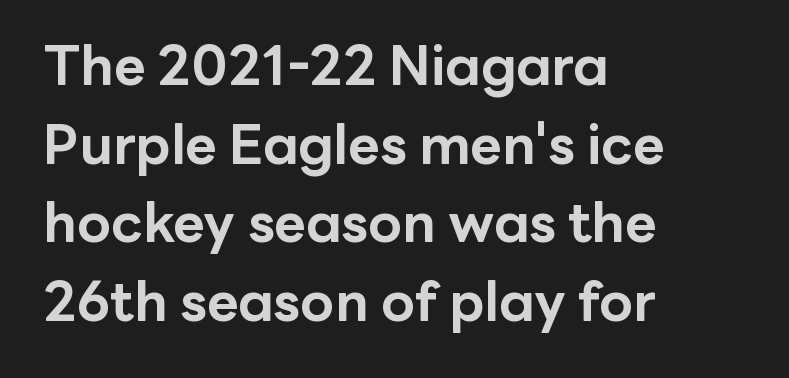
The gaps between neighbouring characters are ordinary and unremarkable. Posture: vertical. Short and long lines alike share a common starting point at left. The string is rendered with underlining switched off.
